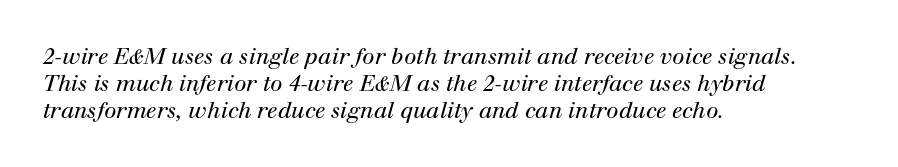
Q: Is the text bold? A: No.
Q: Is the text italic (slanted)? A: Yes, it leans right by about 12 degrees.
Q: Is the text underlined? A: No.
Q: How is the paragraph aligned? A: Left-aligned.
Q: Is the spacing between letters normal or unusually wide? A: Normal.
